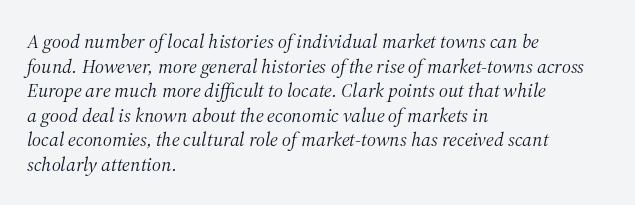
The letterforms sit at book weight or below. Every character sits at an angle, as italics do. Check under the words: just untouched page. Each line starts at the same left margin while the right side varies.
